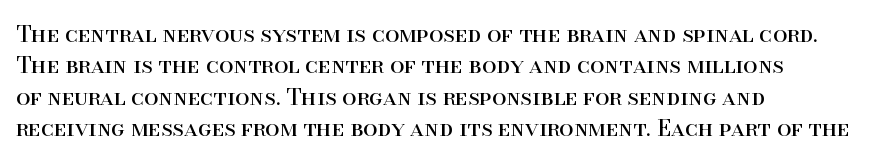
One glance says typical: line gaps are just what's usual. What stands out about the letter spacing? Nothing — it is the standard amount. This reads as an unemphasized weight, regular at the heaviest. The text block is weighted toward the left margin, trailing off unevenly rightward. Descender tails drop into unmarked territory. The specimen reads as upright at a glance.
